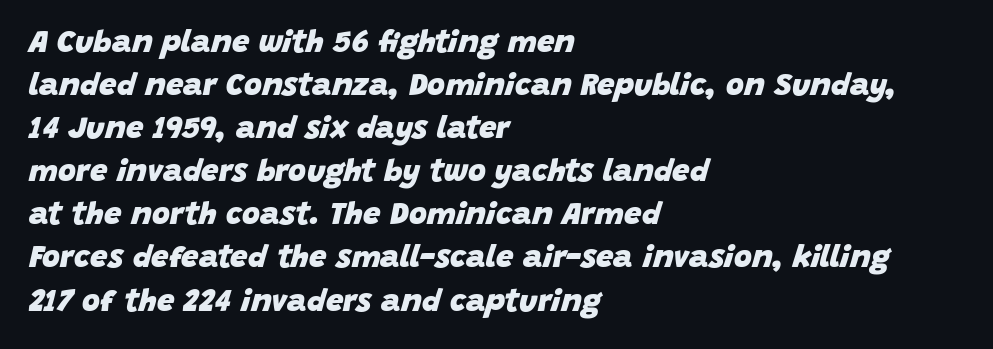
The image shows 31 px heavy type, italic (leaning right); set left-aligned, normal line spacing (1.39x), normal letter spacing, not underlined; low stroke contrast and a large x-height.
